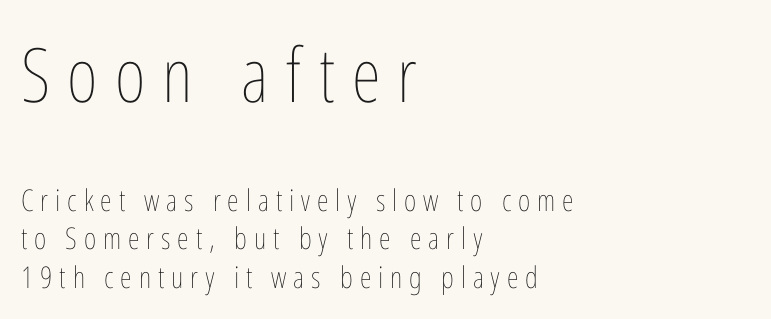
The image shows 75 px thin, condensed type, upright; set left-aligned, normal line spacing (1.29x), unusually wide letter spacing (+0.23 em), not underlined; the first (top) block is 2.5x larger; low stroke contrast and a medium x-height.
